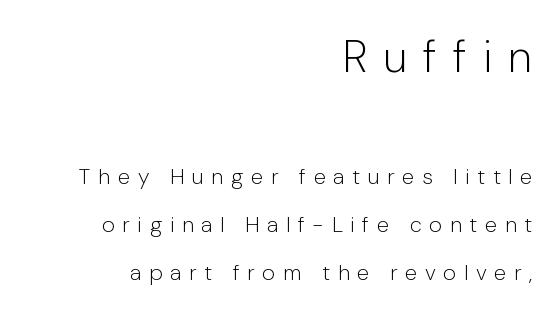
The image shows 45 px light sans-serif type, upright; set right-aligned, loose line spacing (2.19x), unusually wide letter spacing (+0.35 em), not underlined; the first (top) block is 2.05x larger; low stroke contrast and a medium x-height.
